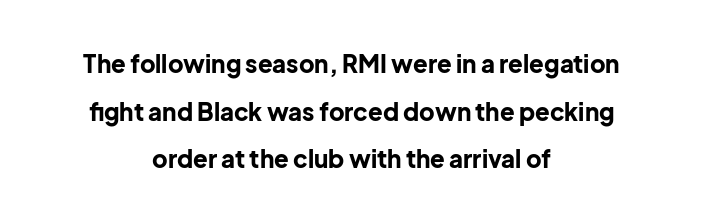
Q: Is the text bold? A: Yes.
Q: Is the text italic (slanted)? A: No, it is upright.
Q: Is the text underlined? A: No.
Q: How is the paragraph aligned? A: Centered.
Q: Is the spacing between letters normal or unusually wide? A: Normal.
Q: Is the spacing between lines tight, normal or loose? A: Loose.
